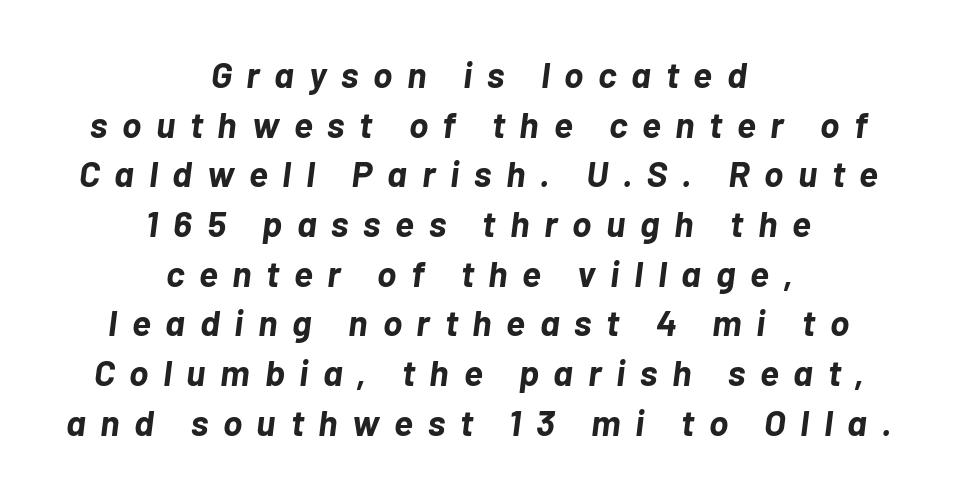
The image shows 36 px bold type, italic (leaning right); set centered, normal line spacing (1.38x), unusually wide letter spacing (+0.41 em), not underlined; low stroke contrast and a medium x-height.
